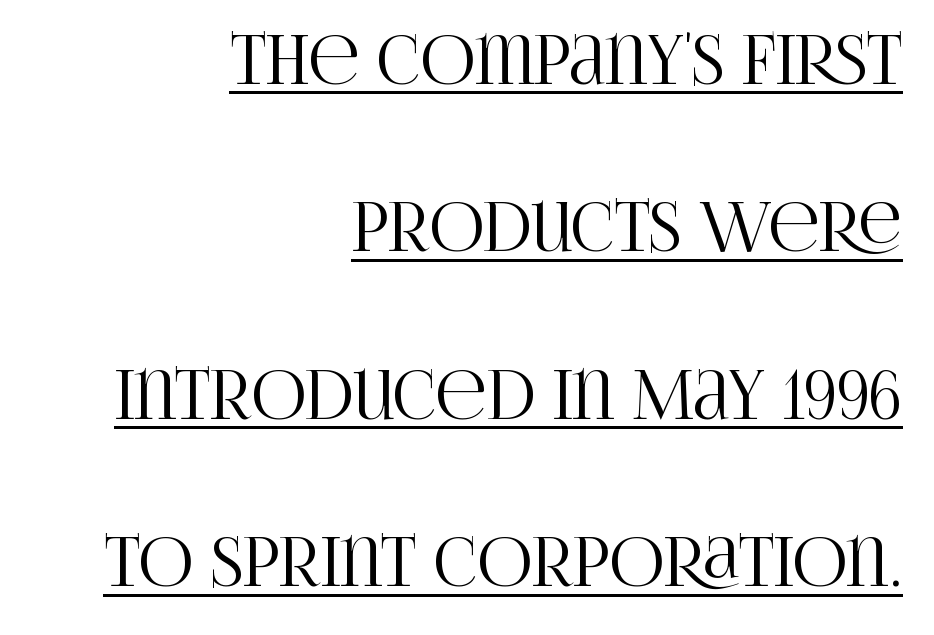
The image shows 67 px condensed serif type, upright; set right-aligned, loose line spacing (2.5x), normal letter spacing, underlined; high stroke contrast and a large x-height.
